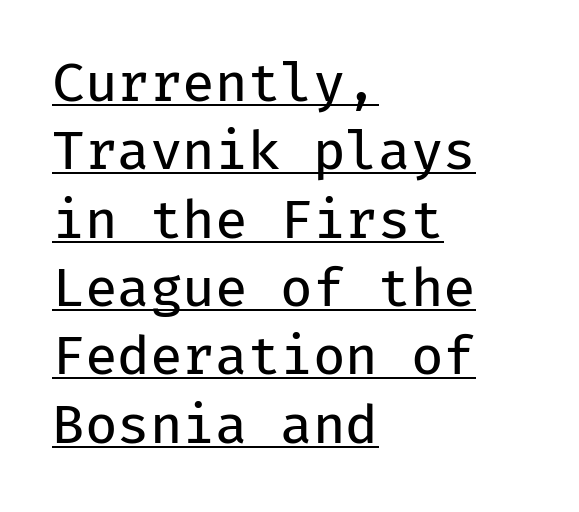
Q: Is the text bold? A: No.
Q: Is the text italic (slanted)? A: No, it is upright.
Q: Is the typeface a serif or a sans-serif typeface? A: Sans-serif.
Q: Is the text underlined? A: Yes.
Q: How is the paragraph aligned? A: Left-aligned.
Q: Is the spacing between letters normal or unusually wide? A: Normal.
Q: Is the spacing between lines tight, normal or loose? A: Normal.
Q: Width (condensed, normal, or wide)? A: Normal.
Q: Stroke contrast? A: Low.
Q: x-height? A: Medium.
Q: Monospaced? A: Yes.
